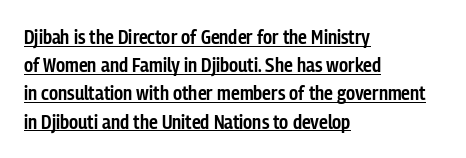
Q: Is the text bold? A: Semi-bold.
Q: Is the text italic (slanted)? A: No, it is upright.
Q: Is the text underlined? A: Yes.
Q: How is the paragraph aligned? A: Left-aligned.
Q: Is the spacing between letters normal or unusually wide? A: Normal.
Q: Is the spacing between lines tight, normal or loose? A: Normal.
